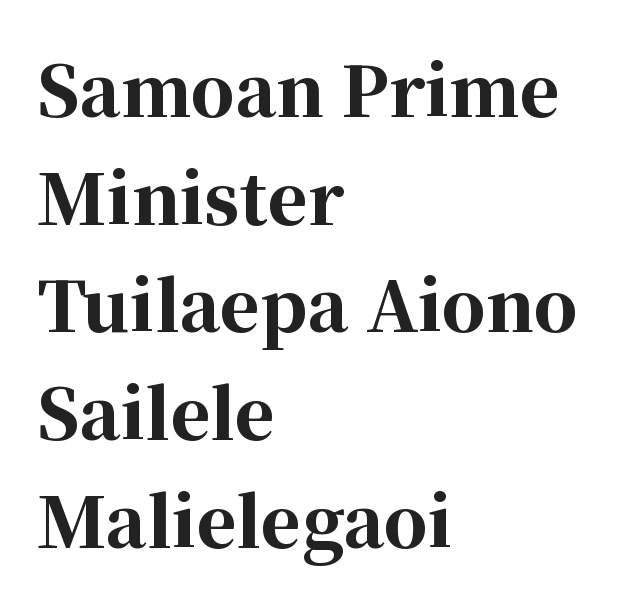
The image shows 69 px bold serif type, upright; set left-aligned, normal line spacing (1.56x), normal letter spacing, not underlined; high stroke contrast and a medium x-height.
